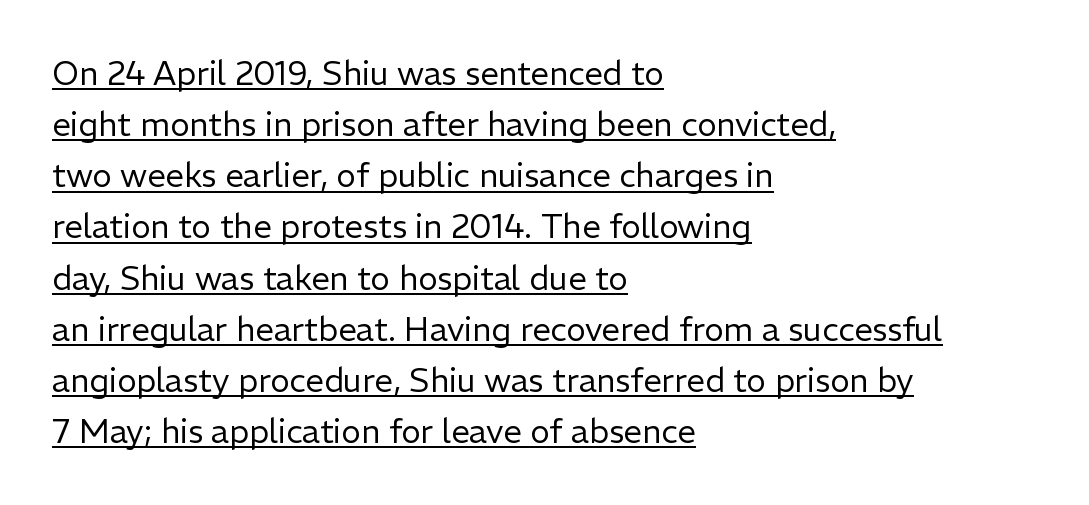
Each letter keeps its own natural width here, so spacing adapts to shape. The font is comparable to plain body text, perhaps lighter. A rule runs beneath these lines of type. The line-height multiplier appears to be the usual default.
